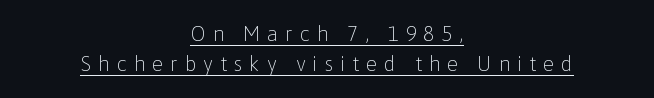
The image shows 21 px text type, upright; set centered, normal line spacing (1.43x), unusually wide letter spacing (+0.32 em), underlined.
